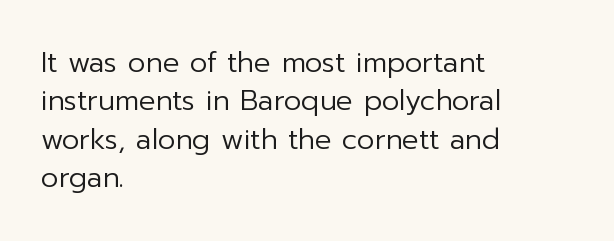
Q: Is the text bold? A: No.
Q: Is the text italic (slanted)? A: No, it is upright.
Q: Is the typeface a serif or a sans-serif typeface? A: Sans-serif.
Q: Is the text underlined? A: No.
Q: How is the paragraph aligned? A: Left-aligned.
Q: Is the spacing between letters normal or unusually wide? A: Normal.
Q: Is the spacing between lines tight, normal or loose? A: Normal.
Q: Width (condensed, normal, or wide)? A: Normal.
Q: Stroke contrast? A: Low.
Q: x-height? A: Medium.
Q: Monospaced? A: No.
